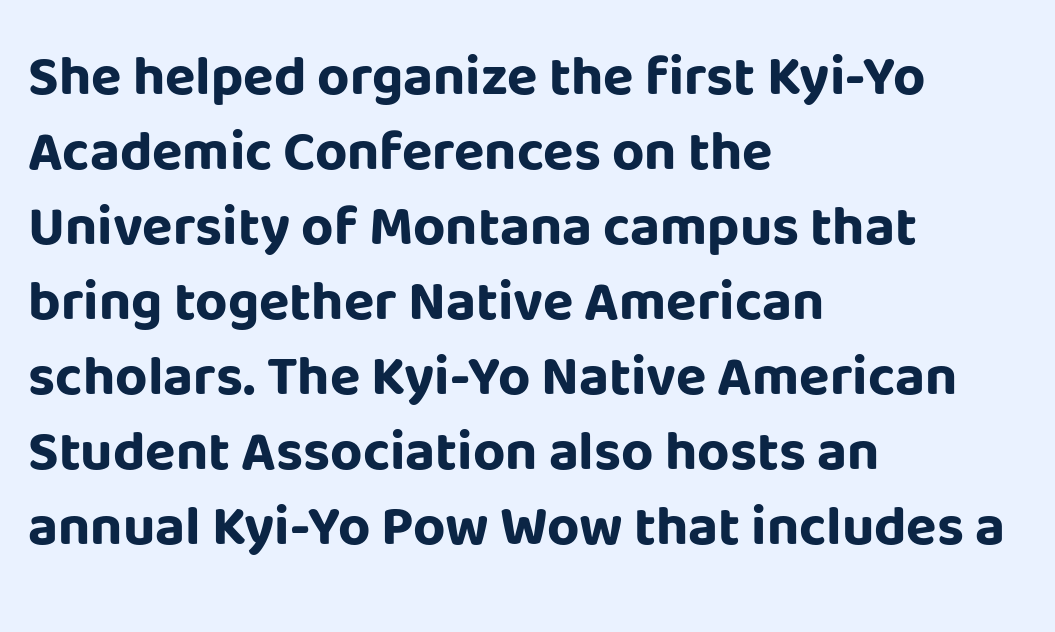
The letters advance in unequal steps, a hallmark of proportional type. Honestly, the letter spacing is just normal — you wouldn't notice it. The designer left line spacing at the default. Note: no serifs on the glyphs. Posture: straight, roman, zero tilt.
